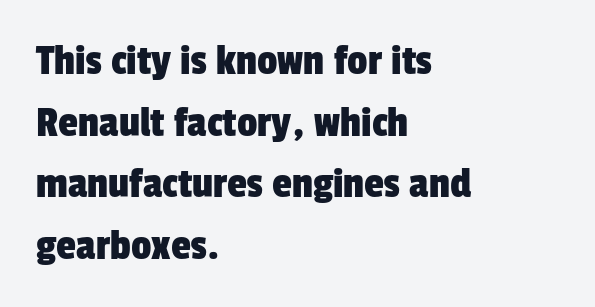
Q: Is the typeface a serif or a sans-serif typeface? A: Sans-serif.
Q: Is the text underlined? A: No.
Q: How is the paragraph aligned? A: Left-aligned.
Q: Is the spacing between letters normal or unusually wide? A: Normal.
Q: Is the spacing between lines tight, normal or loose? A: Normal.
Q: Width (condensed, normal, or wide)? A: Condensed.
Q: Stroke contrast? A: Low.
Q: x-height? A: Medium.
Q: Monospaced? A: No.
